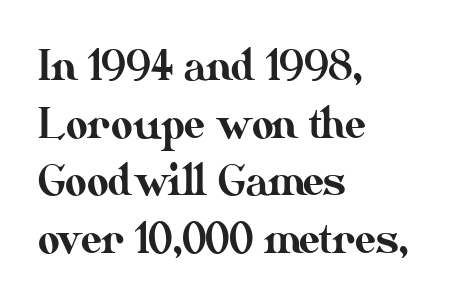
Q: Is the text italic (slanted)? A: No, it is upright.
Q: Is the text underlined? A: No.
Q: How is the paragraph aligned? A: Left-aligned.
Q: Is the spacing between letters normal or unusually wide? A: Normal.
Q: Is the spacing between lines tight, normal or loose? A: Normal.
Q: Width (condensed, normal, or wide)? A: Normal.
Q: Stroke contrast? A: Medium.
Q: x-height? A: Small.
Q: Monospaced? A: No.
